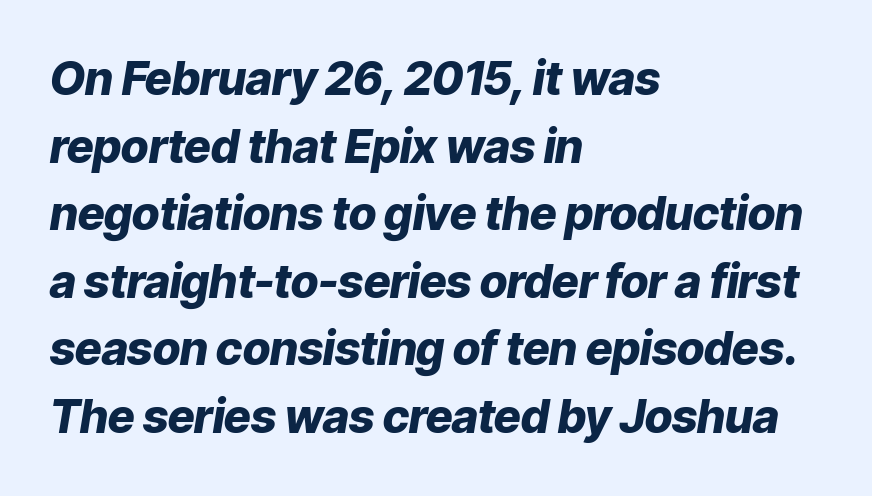
Designer's note — italics engaged. Each line starts at the same left margin while the right side varies. Proportional: the letters do not fall into vertical columns. Leading: standard. Descenders are the only things crossing below the line.
